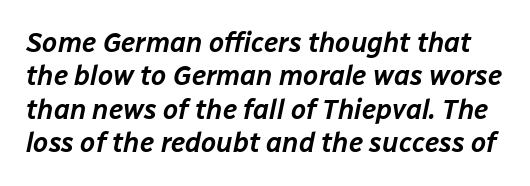
Q: Is the text italic (slanted)? A: Yes, it leans right by about 12 degrees.
Q: Is the text underlined? A: No.
Q: Is the spacing between letters normal or unusually wide? A: Normal.
